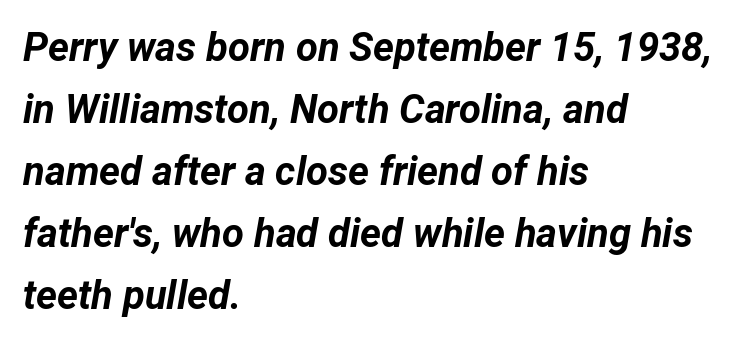
Q: Is the text bold? A: Yes.
Q: Is the text italic (slanted)? A: Yes, it leans right by about 12 degrees.
Q: Is the text underlined? A: No.
Q: How is the paragraph aligned? A: Left-aligned.
Q: Is the spacing between letters normal or unusually wide? A: Normal.
Q: Is the spacing between lines tight, normal or loose? A: Normal.
Q: Width (condensed, normal, or wide)? A: Normal.
Q: Stroke contrast? A: Low.
Q: x-height? A: Medium.
Q: Monospaced? A: No.
